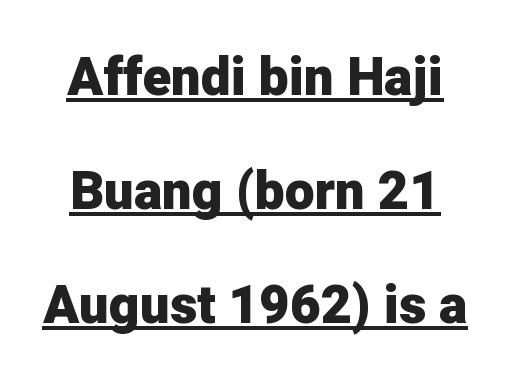
Q: Is the text bold? A: Yes.
Q: Is the text italic (slanted)? A: No, it is upright.
Q: Is the typeface a serif or a sans-serif typeface? A: Sans-serif.
Q: Is the text underlined? A: Yes.
Q: Is the spacing between letters normal or unusually wide? A: Normal.
Q: Is the spacing between lines tight, normal or loose? A: Loose.
Q: Width (condensed, normal, or wide)? A: Normal.
Q: Stroke contrast? A: Low.
Q: x-height? A: Medium.
Q: Monospaced? A: No.
